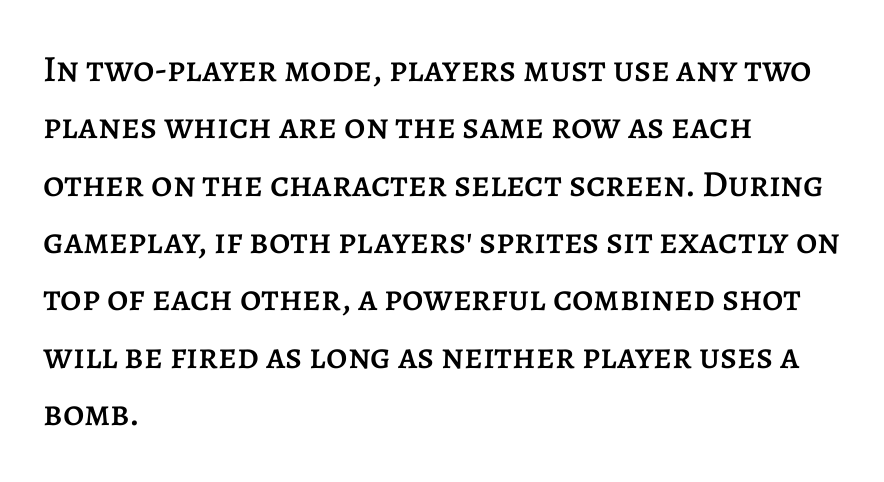
Q: Is the text italic (slanted)? A: No, it is upright.
Q: Is the text underlined? A: No.
Q: How is the paragraph aligned? A: Left-aligned.
Q: Is the spacing between letters normal or unusually wide? A: Normal.
Q: Is the spacing between lines tight, normal or loose? A: Normal.
Q: Width (condensed, normal, or wide)? A: Normal.
Q: Stroke contrast? A: Low.
Q: x-height? A: Large.
Q: Monospaced? A: No.
